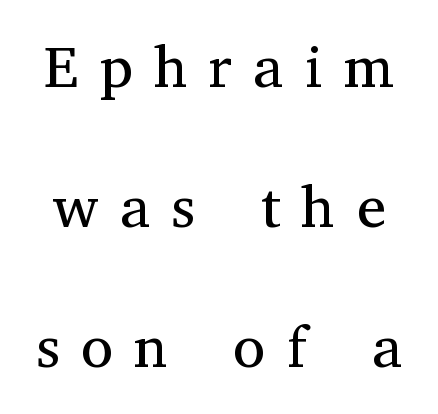
{"serif": "yes", "italic": "no", "bold": "no", "weight": "regular", "width": "normal", "stroke_contrast": "medium", "x_height": "medium", "monospaced": "no", "underline": "no", "line_spacing": "loose", "line_spacing_ratio": 2.37, "letter_spacing": "wide", "letter_spacing_em": 0.36, "glyph_px": 59}
